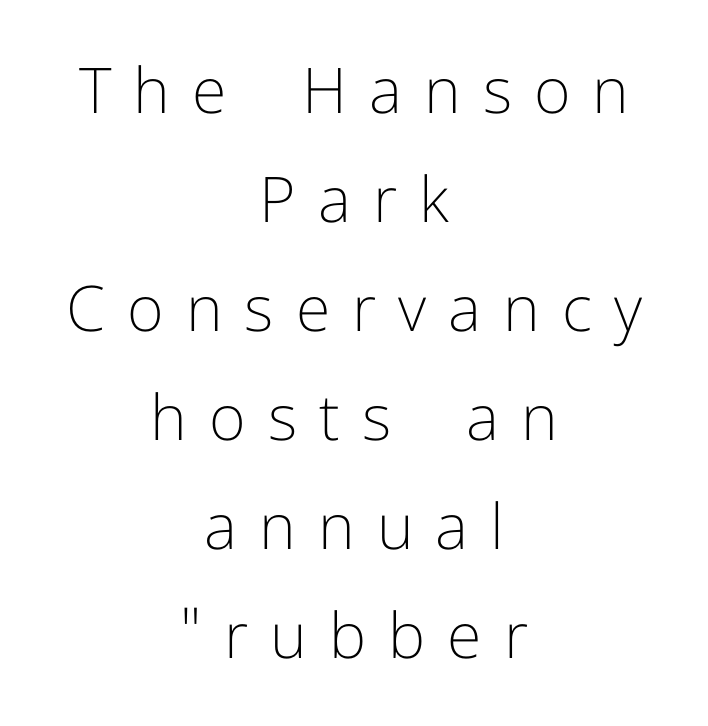
Just letters on the line, the space beneath them empty. Notice how the passage keeps no hard edge, just a central spine. These lines are rendered in a variable-pitch font. Between one letter and the next there's a generous, obvious gap. Is the type heavy? It reads as light-to-regular instead.
